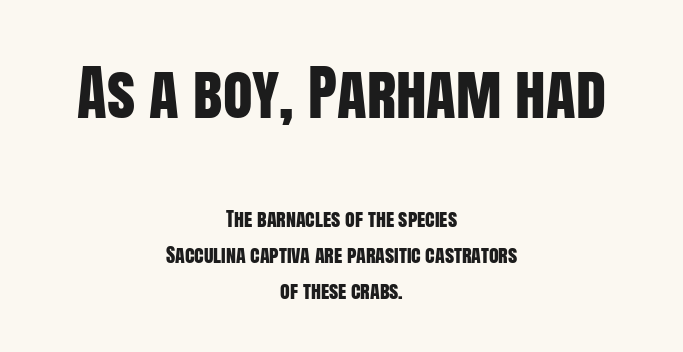
The image shows 61 px condensed sans-serif type, upright; set centered, line spacing 1.78x, normal letter spacing, not underlined; the first (top) block is 3.05x larger; low stroke contrast and a large x-height.
